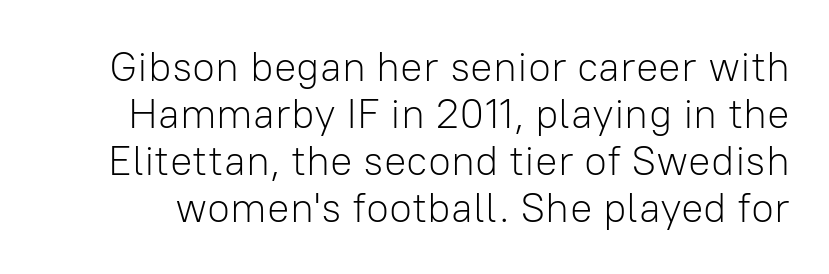
Q: Is the text bold? A: No.
Q: Is the text italic (slanted)? A: No, it is upright.
Q: Is the typeface a serif or a sans-serif typeface? A: Sans-serif.
Q: Is the text underlined? A: No.
Q: Is the spacing between letters normal or unusually wide? A: Normal.
Q: Is the spacing between lines tight, normal or loose? A: Tight.
Q: Width (condensed, normal, or wide)? A: Normal.
Q: Stroke contrast? A: Low.
Q: x-height? A: Medium.
Q: Monospaced? A: No.
